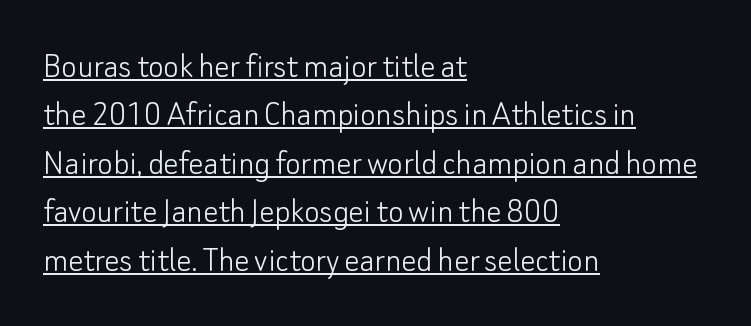
The designer left line spacing at the default. Alignment: flush left. The typeface has the unassuming heft of standard copy or less. The letters advance in unequal steps, a hallmark of proportional type. A rule runs beneath these lines of type.
